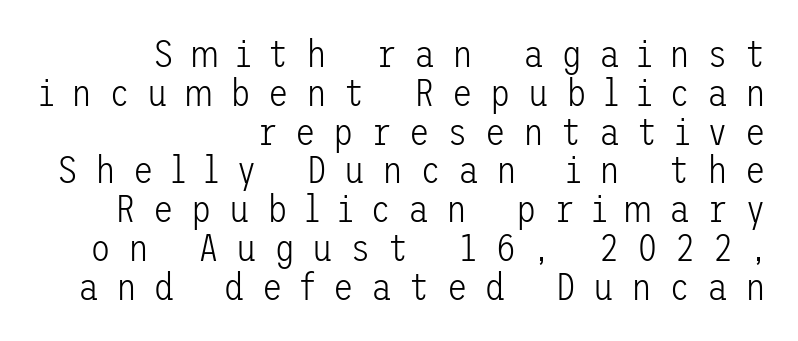
{"serif": "no", "italic": "no", "bold": "no", "weight": "light", "width": "normal", "stroke_contrast": "low", "x_height": "medium", "underline": "no", "align": "right", "line_spacing": "tight", "line_spacing_ratio": 1.02, "letter_spacing": "wide", "letter_spacing_em": 0.45, "glyph_px": 38}
